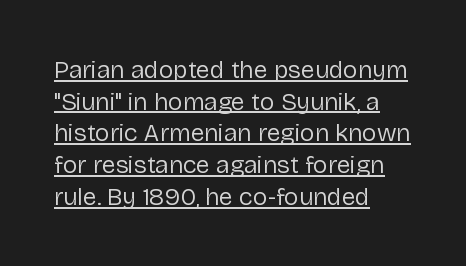
The axis of the letterforms is exactly vertical. A student would call this left alignment; a typographer would say flush left, rag right. Think standard paragraph weight, or any step lighter than that. The passage shown is underscored from start to finish. Default kerning and tracking; the words read as compact shapes.
